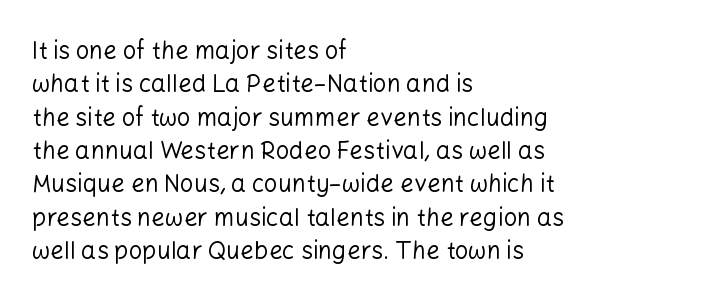
The image shows 24 px text type, upright; set left-aligned, normal line spacing (1.39x), normal letter spacing, not underlined.
